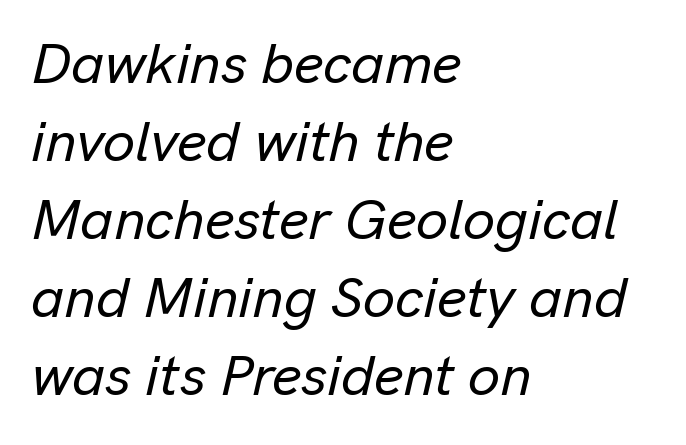
Characters are canted at an angle relative to the baseline's perpendicular. Decoration check: the copy has no underline. In terms of letterspacing, this is plain default setting. The passage shown is typed in a proportional face where columns would drift.
